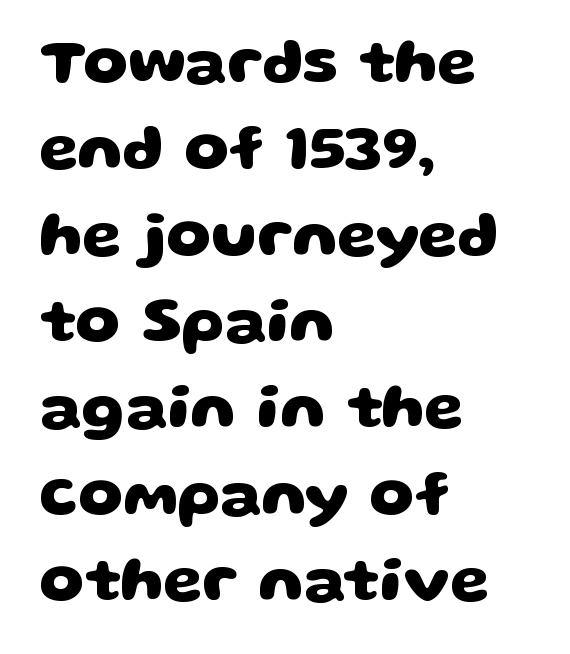
A typesetter would call this zero additional tracking. The typesetter chose a ragged-right arrangement here. Weight check: bold — yes, fully. Honestly, the row spacing looks completely unremarkable.
